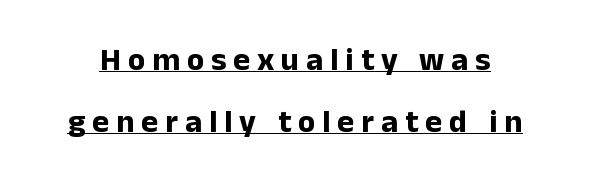
The image shows 32 px bold sans-serif type, upright; set loose line spacing (1.94x), unusually wide letter spacing (+0.22 em), underlined; low stroke contrast and a medium x-height.
